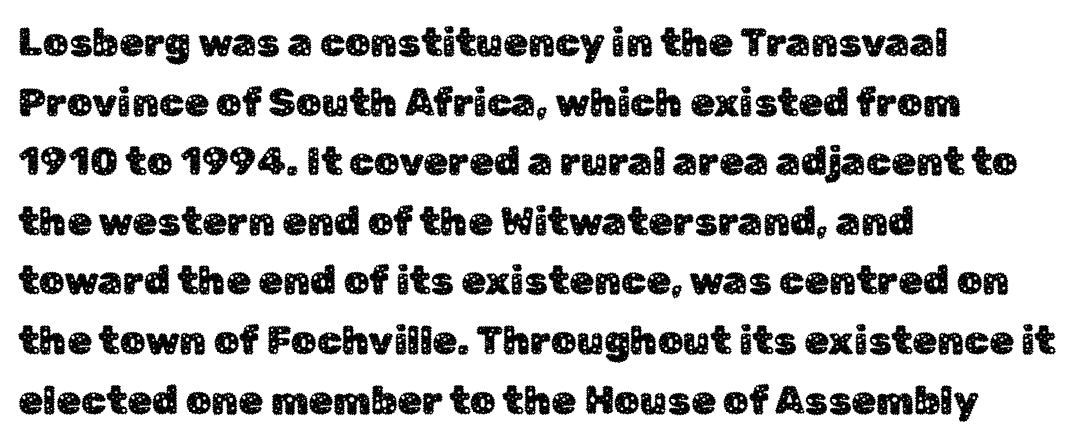
{"serif": "no", "italic": "no", "width": "normal", "stroke_contrast": "low", "x_height": "medium", "monospaced": "no", "underline": "no", "align": "left", "line_spacing": "normal", "line_spacing_ratio": 1.49, "letter_spacing": "normal", "letter_spacing_em": 0.0, "glyph_px": 40}
